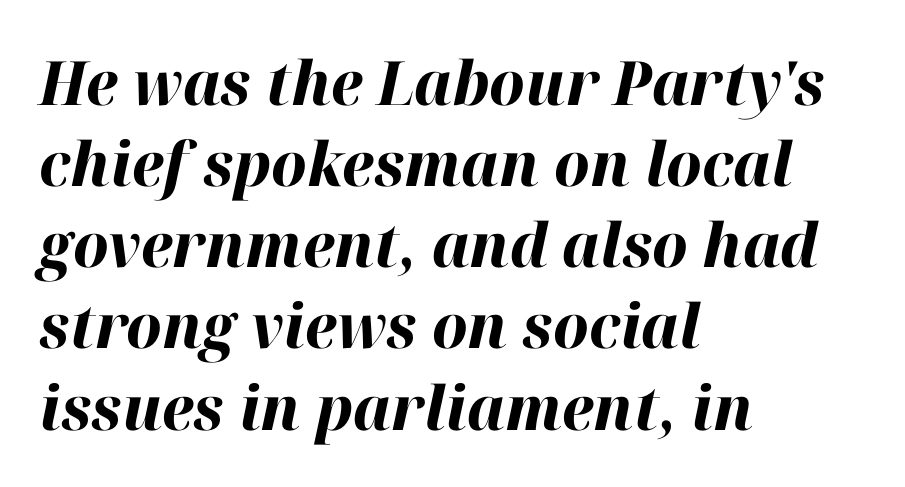
The image shows 61 px bold type, italic (leaning right); set left-aligned, normal line spacing (1.33x), normal letter spacing, not underlined; high stroke contrast and a medium x-height.
